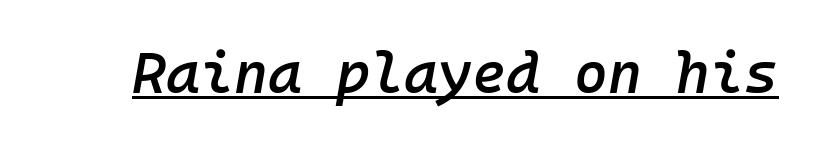
The image shows 58 px semibold type, italic (leaning right), monospaced; set normal letter spacing, underlined; low stroke contrast and a medium x-height.
